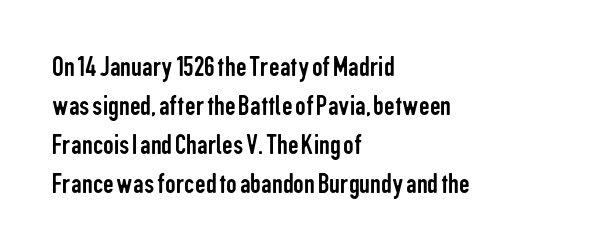
Q: Is the text bold? A: No.
Q: Is the text italic (slanted)? A: No, it is upright.
Q: Is the typeface a serif or a sans-serif typeface? A: Sans-serif.
Q: Is the text underlined? A: No.
Q: How is the paragraph aligned? A: Left-aligned.
Q: Is the spacing between letters normal or unusually wide? A: Normal.
Q: Is the spacing between lines tight, normal or loose? A: Normal.
Q: Width (condensed, normal, or wide)? A: Condensed.
Q: Stroke contrast? A: Low.
Q: x-height? A: Medium.
Q: Monospaced? A: No.
